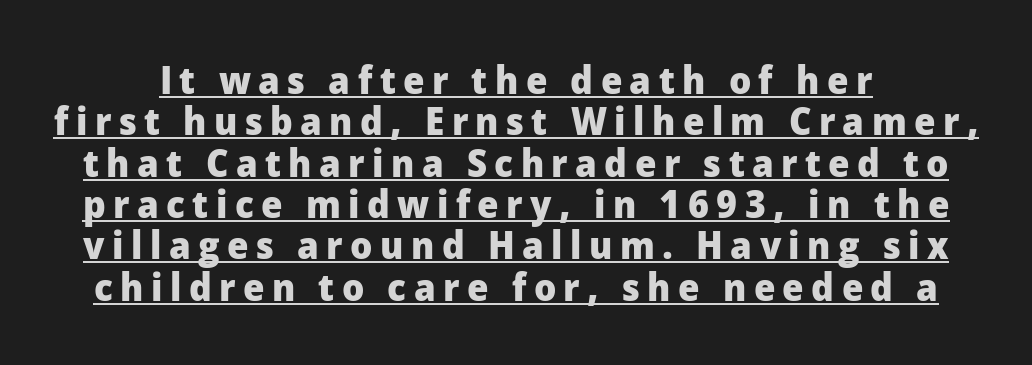
Its strokes are broad and dark, the hallmark of bold type. What decoration does the sample have? An underline. Vertical strokes here are truly vertical. Spacing verdict: proportional, widths tailored to each character. Notice how descenders almost collide with the ascenders below — that's tight leading.
